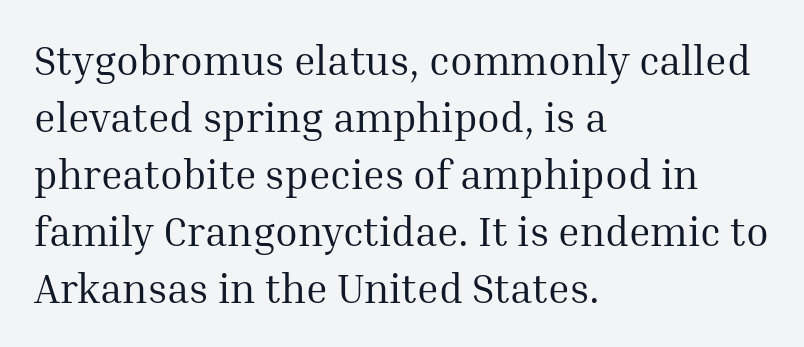
The image shows 41 px regular-weight serif type, upright; set left-aligned, normal line spacing (1.39x), normal letter spacing, not underlined; medium stroke contrast and a medium x-height.
